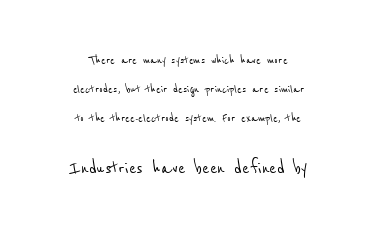
The image shows 22 px text type; set centered, loose line spacing (2.06x), normal letter spacing, not underlined; the second (bottom) block is 1.57x larger.
